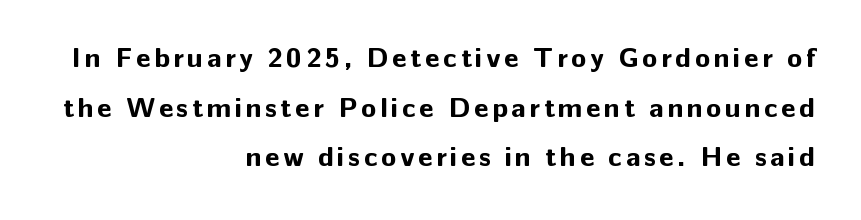
Q: Is the text bold? A: Yes.
Q: Is the text italic (slanted)? A: No, it is upright.
Q: Is the typeface a serif or a sans-serif typeface? A: Sans-serif.
Q: Is the text underlined? A: No.
Q: How is the paragraph aligned? A: Right-aligned.
Q: Width (condensed, normal, or wide)? A: Normal.
Q: Stroke contrast? A: Low.
Q: x-height? A: Medium.
Q: Monospaced? A: No.
